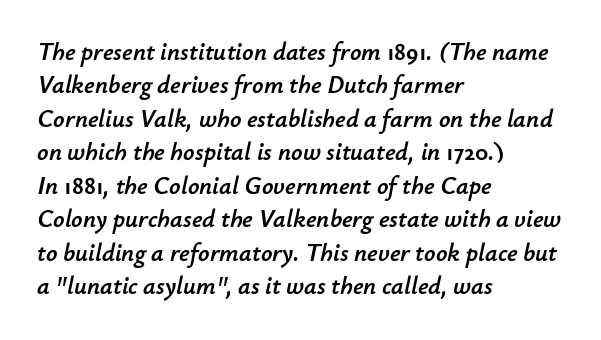
{"italic": "yes", "lean": "right", "slant_degrees": 12, "underline": "no", "align": "left", "line_spacing": "normal", "line_spacing_ratio": 1.34, "letter_spacing": "normal", "letter_spacing_em": 0.0, "glyph_px": 25}
